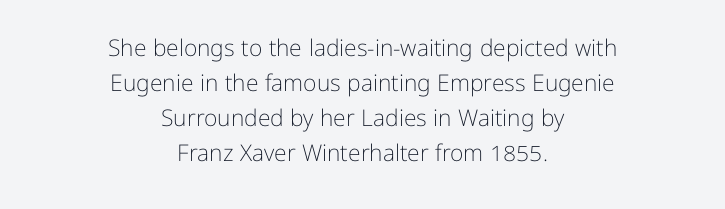
The rendering keeps characters at their native spacing. Evenly set lines give the paragraph a standard silhouette. Neither beginnings nor endings align; midpoints do. The typeface has the unassuming heft of standard copy or less.
